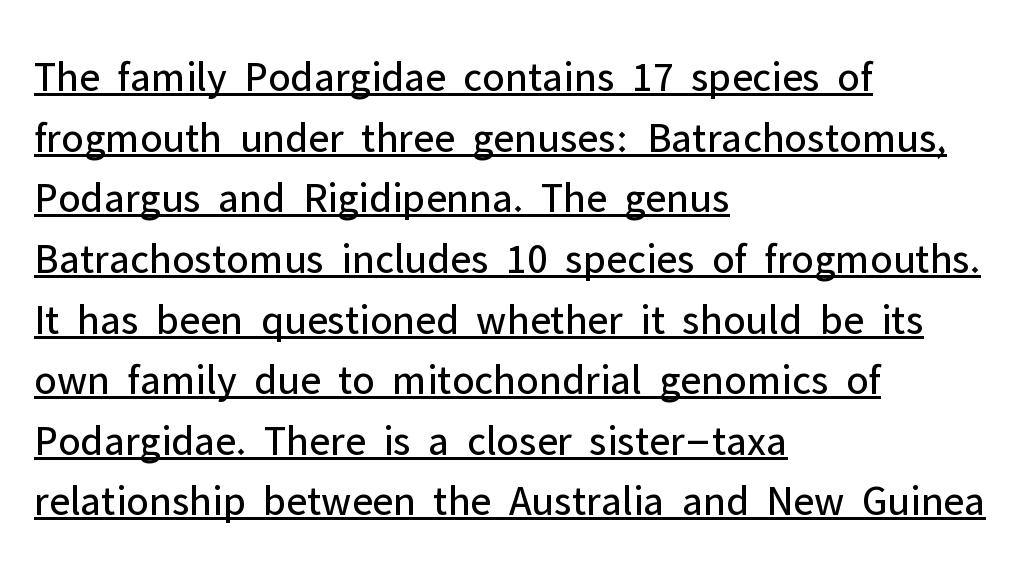
Q: Is the text bold? A: No.
Q: Is the text italic (slanted)? A: No, it is upright.
Q: Is the typeface a serif or a sans-serif typeface? A: Sans-serif.
Q: Is the text underlined? A: Yes.
Q: How is the paragraph aligned? A: Left-aligned.
Q: Is the spacing between letters normal or unusually wide? A: Normal.
Q: Is the spacing between lines tight, normal or loose? A: Normal.
Q: Width (condensed, normal, or wide)? A: Normal.
Q: Stroke contrast? A: Low.
Q: x-height? A: Medium.
Q: Monospaced? A: No.
